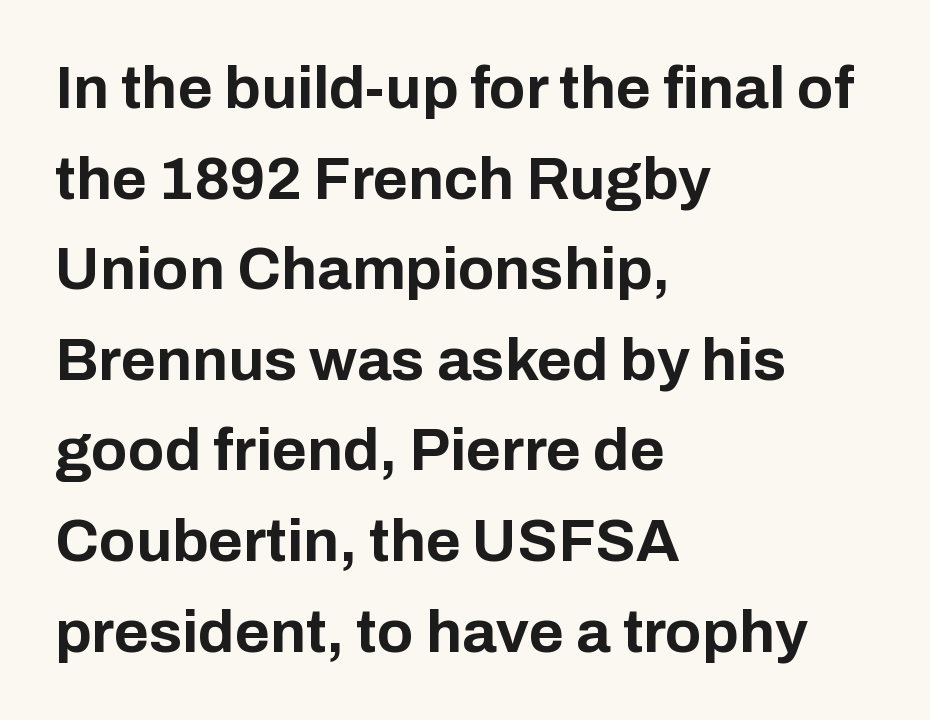
The image shows 60 px bold sans-serif type, upright; set left-aligned, normal line spacing (1.51x), normal letter spacing, not underlined; low stroke contrast and a medium x-height.
